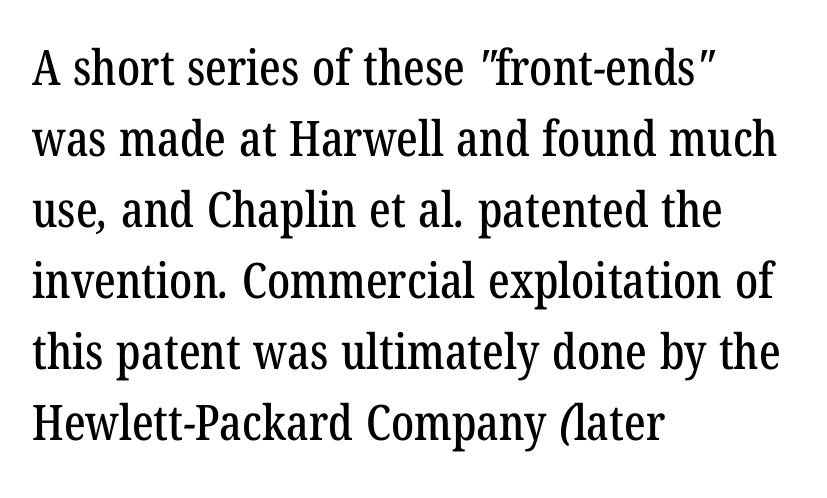
Q: Is the typeface a serif or a sans-serif typeface? A: Serif.
Q: Is the text underlined? A: No.
Q: How is the paragraph aligned? A: Left-aligned.
Q: Is the spacing between letters normal or unusually wide? A: Normal.
Q: Is the spacing between lines tight, normal or loose? A: Normal.
Q: Width (condensed, normal, or wide)? A: Condensed.
Q: Stroke contrast? A: Low.
Q: x-height? A: Medium.
Q: Monospaced? A: No.
